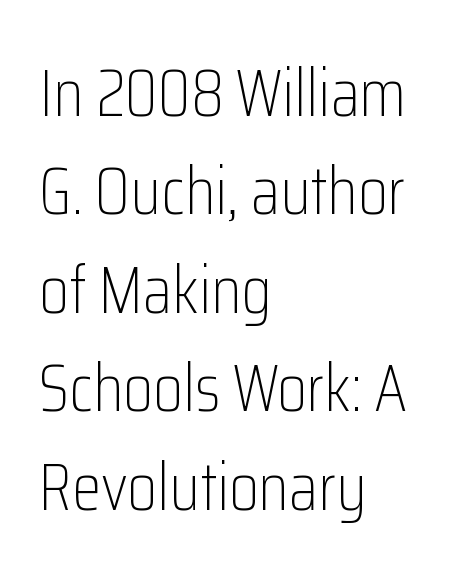
The image shows 67 px light, condensed sans-serif type, upright; set left-aligned, normal line spacing (1.47x), normal letter spacing, not underlined; low stroke contrast and a medium x-height.
